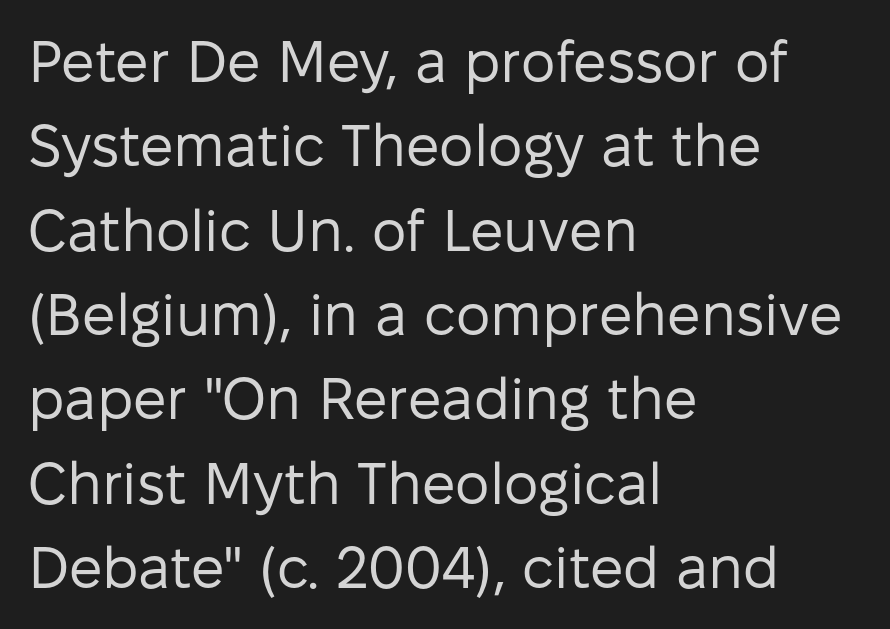
The image shows 59 px regular-weight sans-serif type, upright; set left-aligned, normal line spacing (1.43x), normal letter spacing, not underlined; low stroke contrast and a medium x-height.
